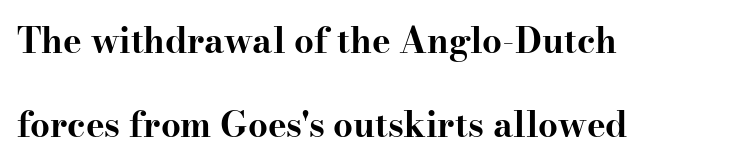
{"serif": "yes", "italic": "no", "bold": "yes", "weight": "bold", "width": "wide", "stroke_contrast": "high", "x_height": "small", "monospaced": "no", "underline": "no", "align": "left", "line_spacing": "loose", "line_spacing_ratio": 2.39, "letter_spacing": "normal", "letter_spacing_em": 0.0, "glyph_px": 35}
